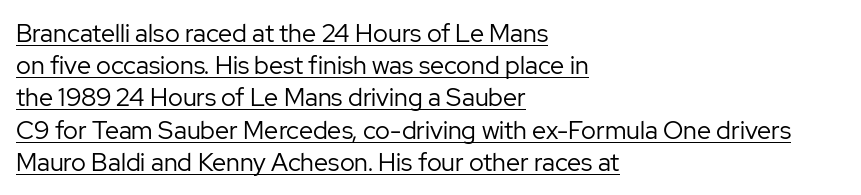
The image shows 25 px text type, upright; set left-aligned, normal line spacing (1.29x), normal letter spacing, underlined.
